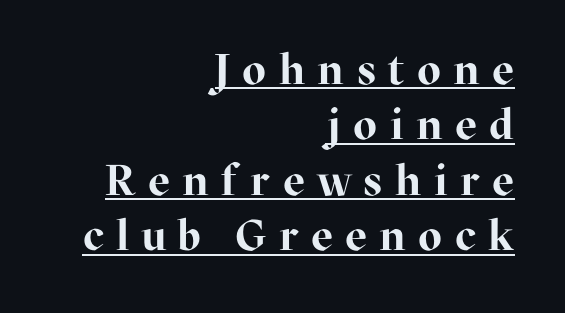
Q: Is the text bold? A: Yes.
Q: Is the text italic (slanted)? A: No, it is upright.
Q: Is the typeface a serif or a sans-serif typeface? A: Serif.
Q: Is the text underlined? A: Yes.
Q: How is the paragraph aligned? A: Right-aligned.
Q: Is the spacing between letters normal or unusually wide? A: Unusually wide.
Q: Is the spacing between lines tight, normal or loose? A: Normal.
Q: Width (condensed, normal, or wide)? A: Normal.
Q: Stroke contrast? A: High.
Q: x-height? A: Medium.
Q: Monospaced? A: No.
